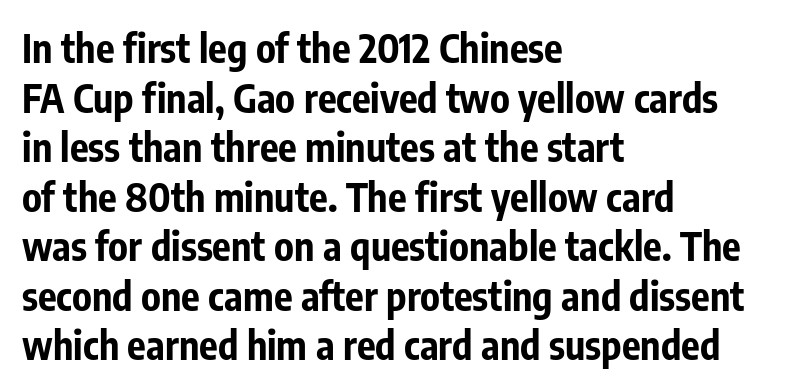
Q: Is the text bold? A: Yes.
Q: Is the text italic (slanted)? A: No, it is upright.
Q: Is the typeface a serif or a sans-serif typeface? A: Sans-serif.
Q: Is the text underlined? A: No.
Q: How is the paragraph aligned? A: Left-aligned.
Q: Is the spacing between letters normal or unusually wide? A: Normal.
Q: Is the spacing between lines tight, normal or loose? A: Normal.
Q: Width (condensed, normal, or wide)? A: Condensed.
Q: Stroke contrast? A: Low.
Q: x-height? A: Medium.
Q: Monospaced? A: No.
